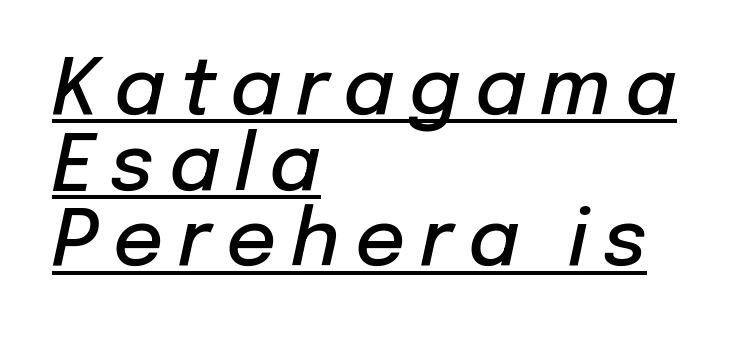
{"italic": "yes", "lean": "right", "slant_degrees": 12, "bold": "semi", "weight": "semibold", "width": "normal", "stroke_contrast": "low", "x_height": "medium", "monospaced": "no", "underline": "yes", "align": "left", "line_spacing": "tight", "line_spacing_ratio": 0.97, "glyph_px": 78}
